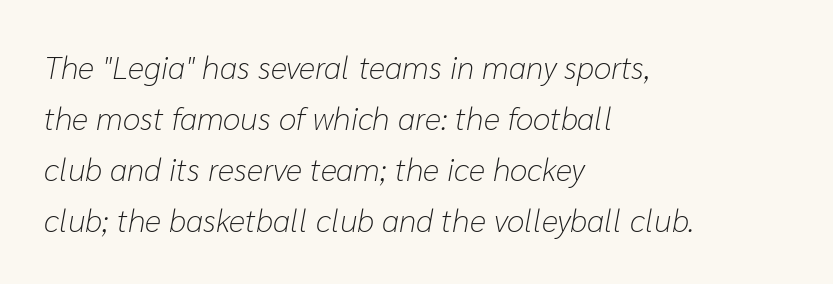
These lines are rendered in a variable-pitch font. The passage is arranged the way most books set body copy — flush left. Notice how descenders clear the ascenders below comfortably — that's standard leading. The font's italic variant was chosen for this text. Is the letter spacing exaggerated? No — it looks like the ordinary default. Caption: face not bold, strokes unweighted.
